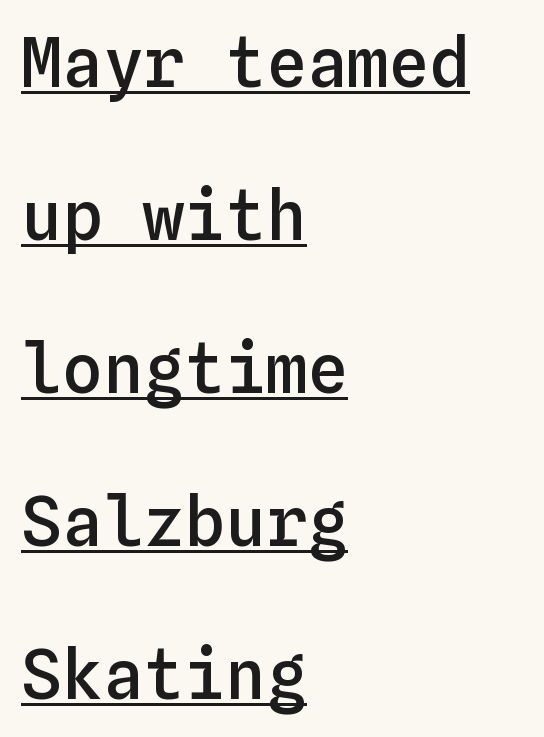
Typographic density is moderately raised because the face is semibold. Unlike italic type, these characters show no tilt at all. A typographer would call this underscored text. Each letter, wide or thin by design, is forced into the same width here. No extra tracking has been applied to these lines. Summary of vertical rhythm: relaxed, with wide interline spacing.
